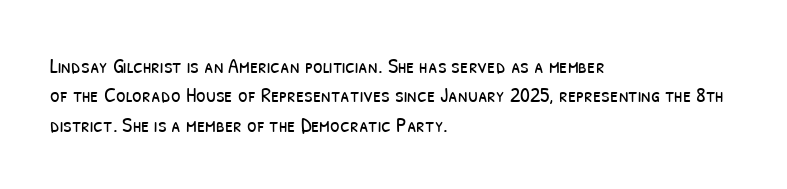
{"bold": "no", "underline": "no", "align": "left", "line_spacing": "normal", "line_spacing_ratio": 1.34, "letter_spacing": "normal", "letter_spacing_em": 0.0, "glyph_px": 22}
